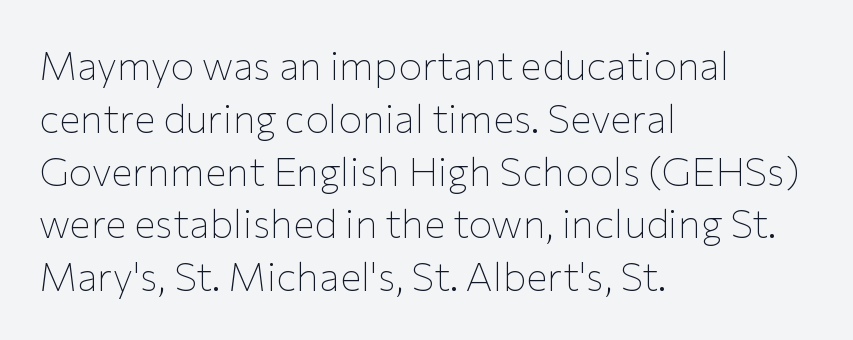
The image shows 40 px thin sans-serif type, upright; set left-aligned, normal line spacing (1.32x), normal letter spacing, not underlined; low stroke contrast and a medium x-height.
